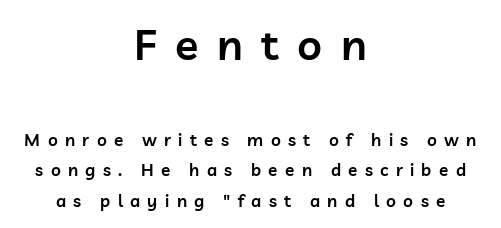
The image shows 43 px semibold sans-serif type, upright; set centered, line spacing 1.8x, unusually wide letter spacing (+0.43 em), not underlined; the first (top) block is 2.53x larger; low stroke contrast and a medium x-height.
